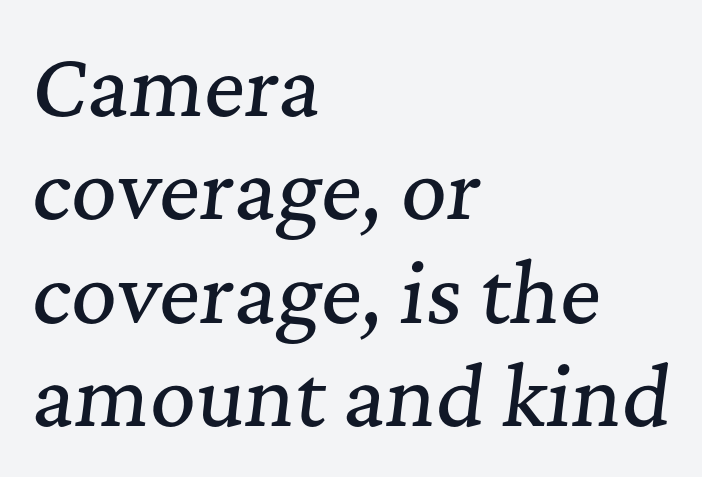
Q: Is the text italic (slanted)? A: Yes, it leans right by about 7 degrees.
Q: Is the typeface a serif or a sans-serif typeface? A: Serif.
Q: Is the text underlined? A: No.
Q: How is the paragraph aligned? A: Left-aligned.
Q: Is the spacing between letters normal or unusually wide? A: Normal.
Q: Is the spacing between lines tight, normal or loose? A: Normal.
Q: Width (condensed, normal, or wide)? A: Normal.
Q: Stroke contrast? A: Medium.
Q: x-height? A: Medium.
Q: Monospaced? A: No.
